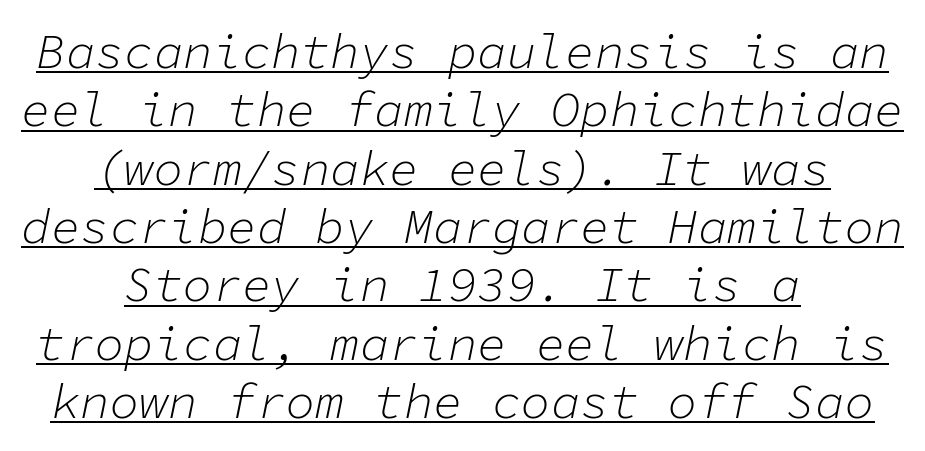
The rendering applies a slant to the glyphs. If you folded the block vertically in half, each line would mirror itself in length. This sample has the even, mechanical cadence of fixed-width lettering. Nothing heavy about these letters — not bold at all.
